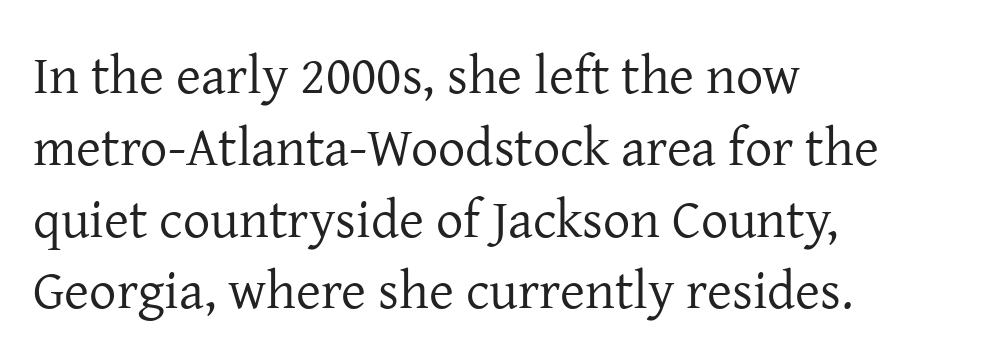
The image shows 54 px regular-weight serif type, upright; set left-aligned, normal line spacing (1.33x), normal letter spacing, not underlined; low stroke contrast and a medium x-height.
